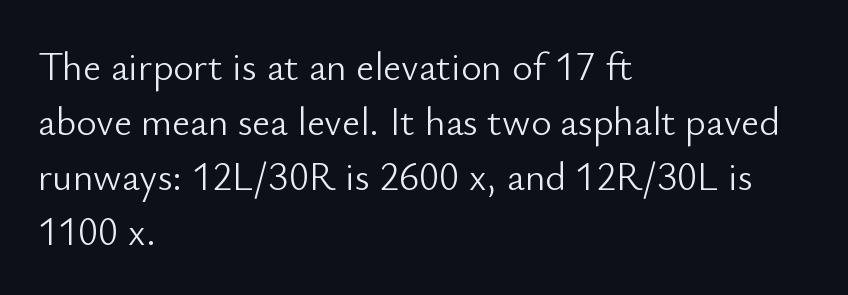
The image shows 39 px light sans-serif type, upright; set left-aligned, normal line spacing (1.41x), normal letter spacing, not underlined; low stroke contrast and a small x-height.
